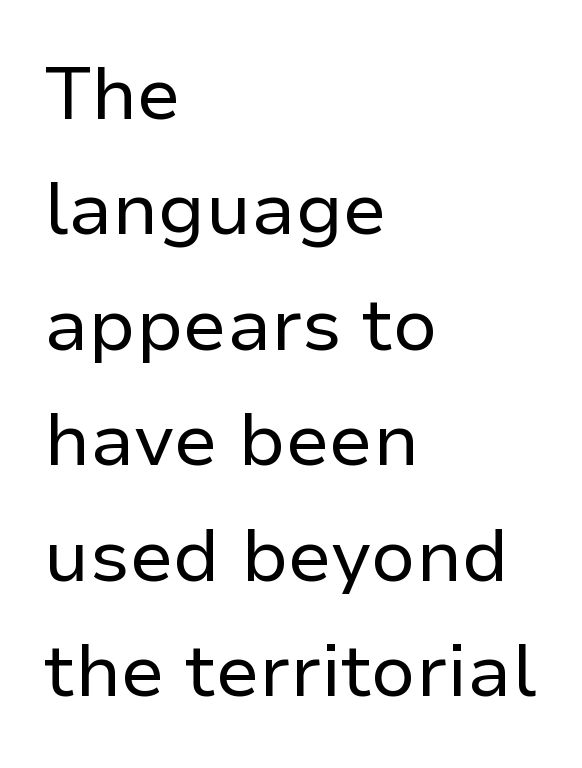
The image shows 74 px regular-weight sans-serif type, upright; set left-aligned, normal line spacing (1.56x), normal letter spacing, not underlined; low stroke contrast and a medium x-height.
